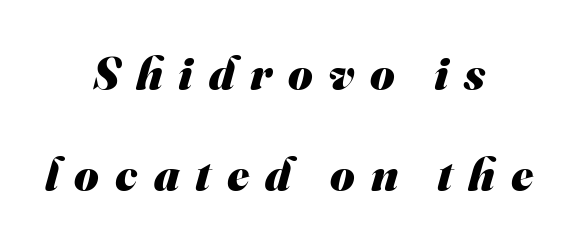
Q: Is the text bold? A: Yes.
Q: Is the typeface a serif or a sans-serif typeface? A: Sans-serif.
Q: Is the text underlined? A: No.
Q: How is the paragraph aligned? A: Centered.
Q: Is the spacing between letters normal or unusually wide? A: Unusually wide.
Q: Is the spacing between lines tight, normal or loose? A: Loose.
Q: Width (condensed, normal, or wide)? A: Normal.
Q: Stroke contrast? A: Medium.
Q: x-height? A: Small.
Q: Monospaced? A: No.
